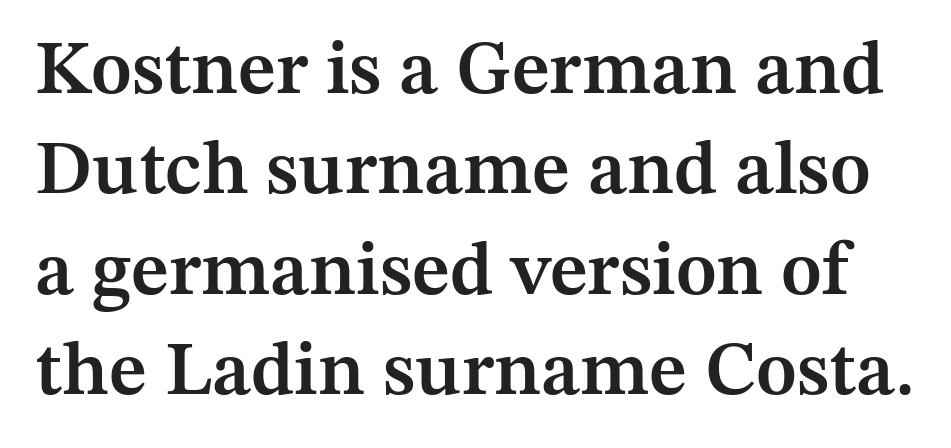
{"serif": "yes", "italic": "no", "bold": "semi", "weight": "semibold", "width": "normal", "stroke_contrast": "medium", "x_height": "medium", "monospaced": "no", "underline": "no", "line_spacing": "normal", "line_spacing_ratio": 1.32, "letter_spacing": "normal", "letter_spacing_em": 0.0, "glyph_px": 76}
